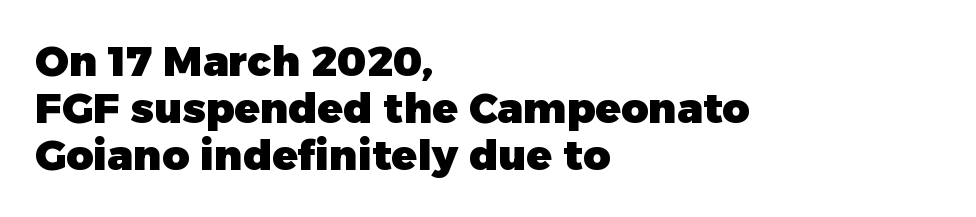
The image shows 42 px heavy sans-serif type, upright; set left-aligned, tight line spacing (1.12x), normal letter spacing, not underlined; low stroke contrast and a medium x-height.
